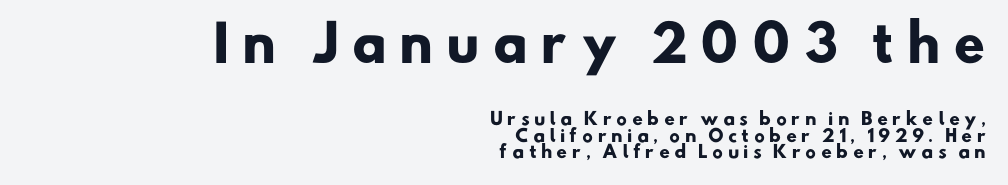
{"serif": "no", "bold": "yes", "weight": "heavy", "width": "normal", "stroke_contrast": "low", "x_height": "small", "monospaced": "no", "underline": "no", "align": "right", "line_spacing": "tight", "line_spacing_ratio": 0.98, "letter_spacing": "wide", "letter_spacing_em": 0.25, "larger_block": "first", "size_ratio": 2.94, "glyph_px": 50}
